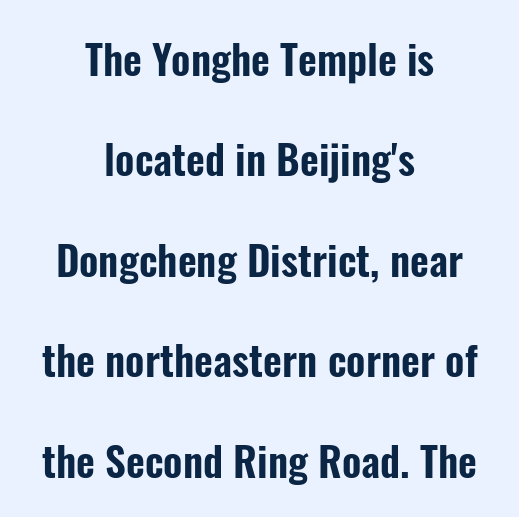
Think of a printed novel: that variable character pitch is what you see here. Clear beneath every line of the passage. Horizontal alignment here is central, giving a formal, balanced look. The letters carry no serifs — their stems end cleanly without finishing strokes. Vertical strokes here are truly vertical. There is no visible air inserted between adjacent glyphs.
